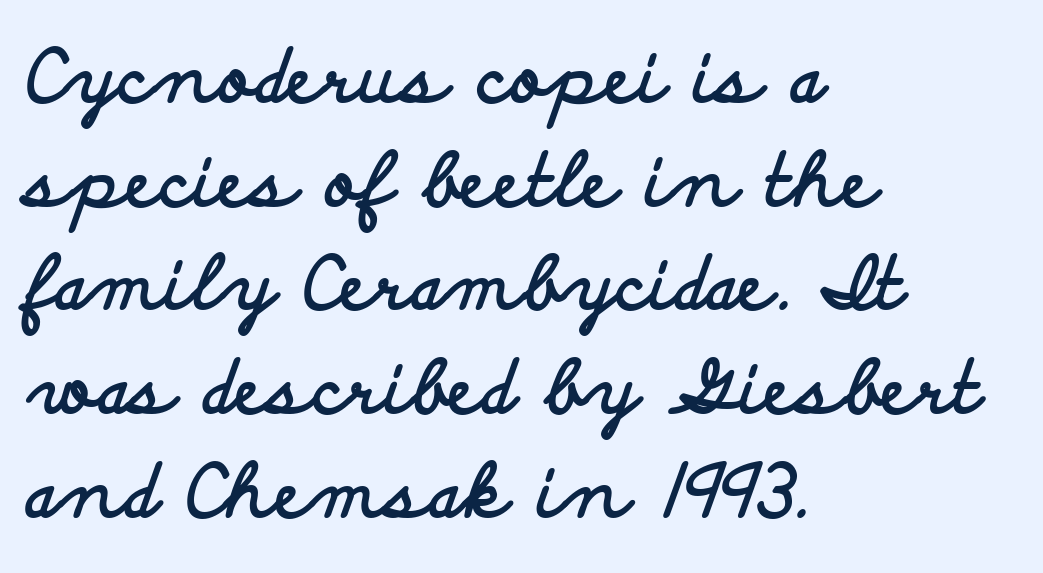
{"serif": "no", "bold": "yes", "weight": "bold", "width": "wide", "stroke_contrast": "low", "x_height": "small", "monospaced": "no", "underline": "no", "align": "left", "line_spacing": "normal", "line_spacing_ratio": 1.42, "letter_spacing": "normal", "letter_spacing_em": 0.0, "glyph_px": 73}
